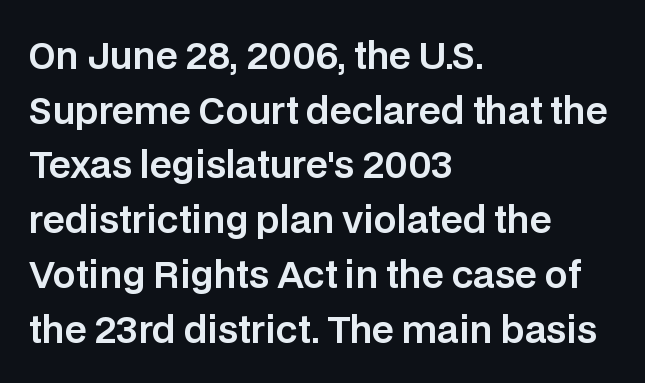
{"serif": "no", "italic": "no", "width": "normal", "stroke_contrast": "low", "x_height": "large", "monospaced": "no", "underline": "no", "align": "left", "line_spacing": "normal", "line_spacing_ratio": 1.52, "letter_spacing": "normal", "letter_spacing_em": 0.0, "glyph_px": 36}
